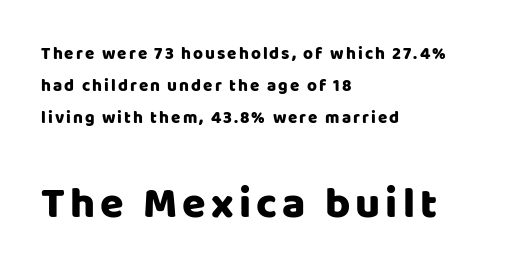
The image shows 43 px sans-serif type, upright; set left-aligned, line spacing 1.87x, not underlined; the second (bottom) block is 2.53x larger; low stroke contrast and a large x-height.
